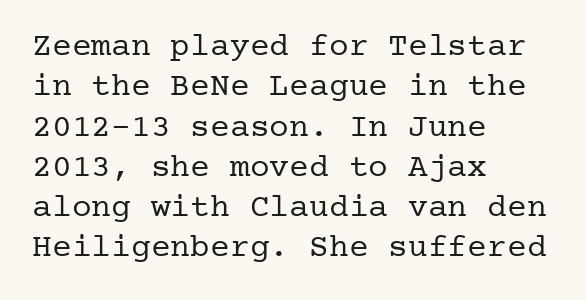
The image shows 33 px regular-weight serif type, upright; set left-aligned, line spacing 1.22x, normal letter spacing, not underlined; low stroke contrast and a medium x-height.
